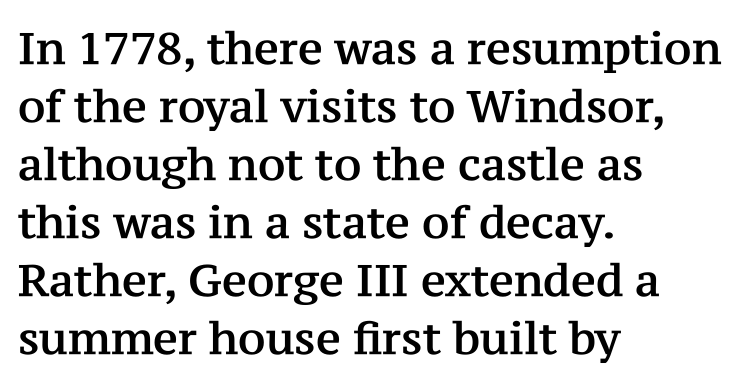
Q: Is the text italic (slanted)? A: No, it is upright.
Q: Is the typeface a serif or a sans-serif typeface? A: Serif.
Q: Is the text underlined? A: No.
Q: How is the paragraph aligned? A: Left-aligned.
Q: Is the spacing between letters normal or unusually wide? A: Normal.
Q: Is the spacing between lines tight, normal or loose? A: Normal.
Q: Width (condensed, normal, or wide)? A: Normal.
Q: Stroke contrast? A: Medium.
Q: x-height? A: Medium.
Q: Monospaced? A: No.
